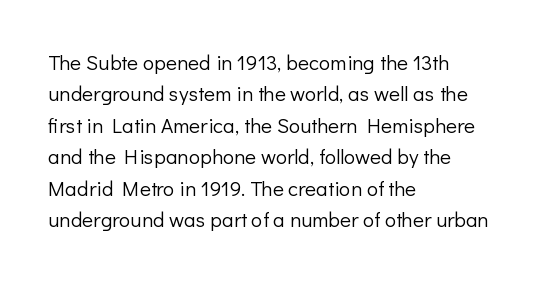
Each row of text sits above clean, open space. Italic? Not at all — the glyphs are vertical. Typeset ragged right — the left edge is the straight one. Each word holds together tightly as a unit, with standard inter-letter gaps. Interline gaps are of average width in this sample.
